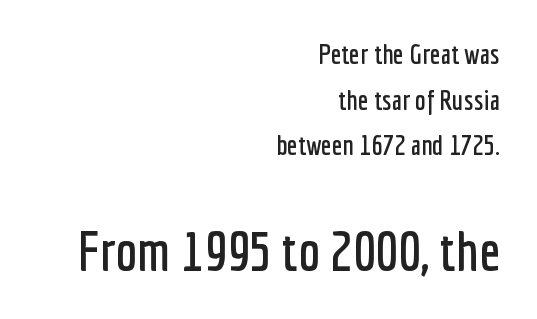
Line ends are locked; line starts wander. Clear beneath every line of the passage. The vertical gap from one line to the next is medium. Caption: upper text group reduced, lower text group enlarged. Letterform terminals end flat and unadorned throughout the passage. The face used here is rendered with its standard letterfit.
